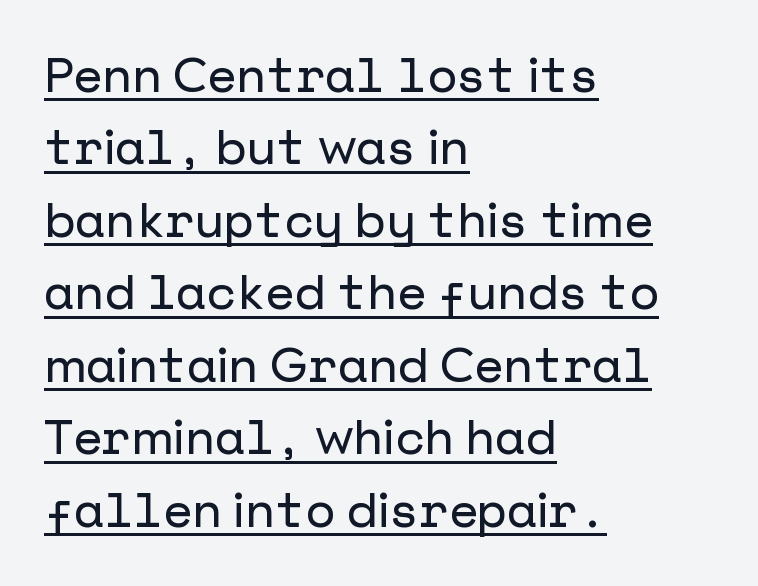
Nothing unusual about the tracking: characters are spaced as the font intends. Compared with typical paragraphs, the rows here are spaced about the same. Beneath each row of characters lies a ruled line. No italicization has been applied; the sample stays upright.
